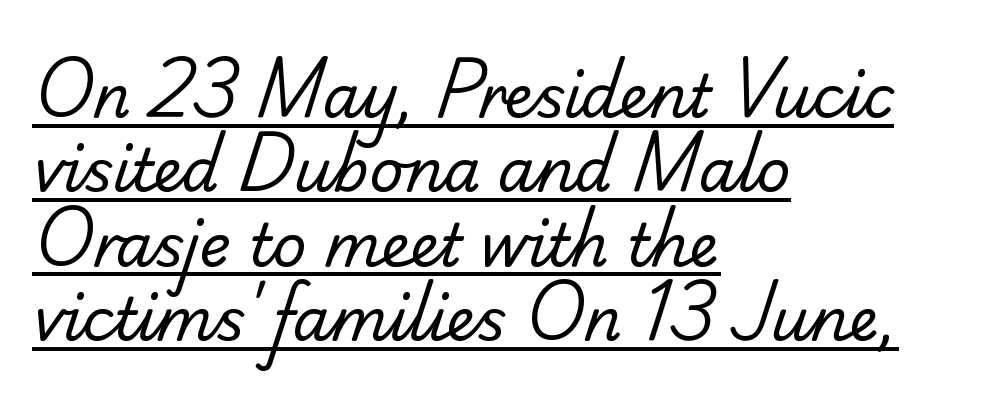
Q: Is the text bold? A: No.
Q: Is the typeface a serif or a sans-serif typeface? A: Sans-serif.
Q: Is the text underlined? A: Yes.
Q: How is the paragraph aligned? A: Left-aligned.
Q: Is the spacing between letters normal or unusually wide? A: Normal.
Q: Is the spacing between lines tight, normal or loose? A: Normal.
Q: Width (condensed, normal, or wide)? A: Normal.
Q: Stroke contrast? A: Low.
Q: x-height? A: Small.
Q: Monospaced? A: No.
